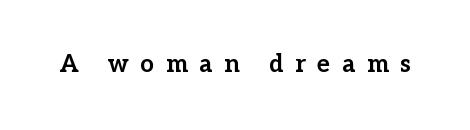
Q: Is the text bold? A: Yes.
Q: Is the text italic (slanted)? A: No, it is upright.
Q: Is the text underlined? A: No.
Q: Is the spacing between letters normal or unusually wide? A: Unusually wide.
